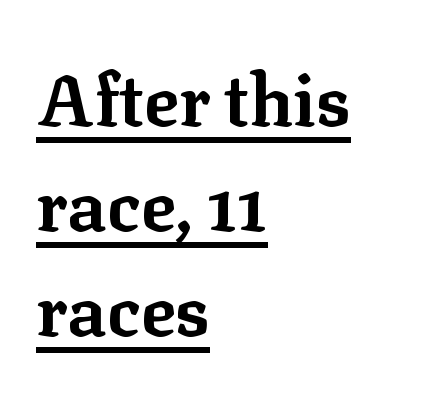
Q: Is the text bold? A: Yes.
Q: Is the text italic (slanted)? A: No, it is upright.
Q: Is the typeface a serif or a sans-serif typeface? A: Serif.
Q: Is the text underlined? A: Yes.
Q: How is the paragraph aligned? A: Left-aligned.
Q: Is the spacing between letters normal or unusually wide? A: Normal.
Q: Is the spacing between lines tight, normal or loose? A: Normal.
Q: Width (condensed, normal, or wide)? A: Normal.
Q: Stroke contrast? A: Low.
Q: x-height? A: Medium.
Q: Monospaced? A: No.
